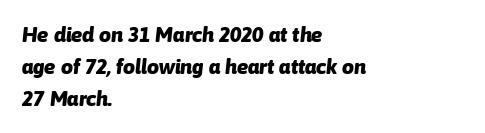
The rag falls on the right side of this text block. A bare baseline throughout the passage. You'd pick this weight for a headline — it's a proper bold. Quick note: italic. Words appear dense and cohesive because spacing is normal.
